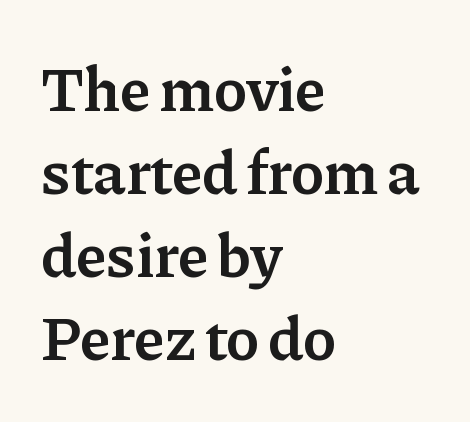
The image shows 63 px semibold serif type, upright; set left-aligned, normal line spacing (1.32x), normal letter spacing, not underlined; low stroke contrast and a medium x-height.
